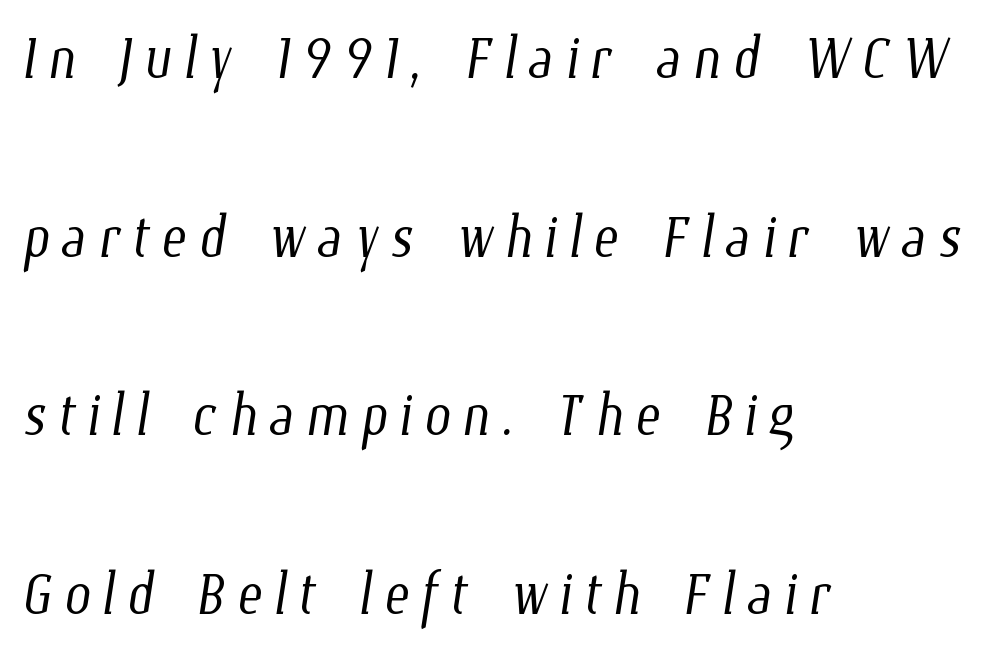
{"bold": "no", "weight": "light", "width": "condensed", "stroke_contrast": "low", "x_height": "medium", "monospaced": "no", "underline": "no", "align": "left", "line_spacing": "loose", "line_spacing_ratio": 2.35, "glyph_px": 76}
